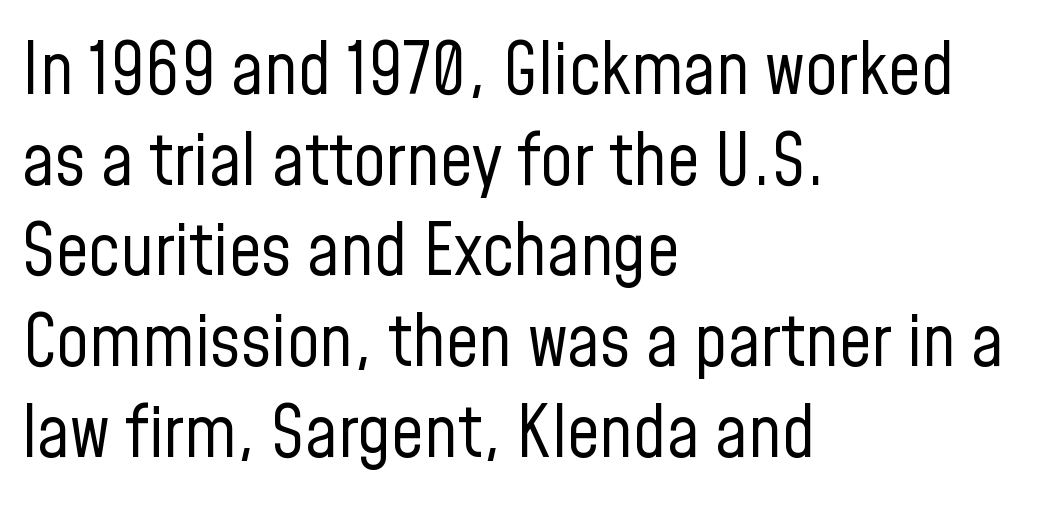
{"serif": "no", "italic": "no", "bold": "no", "weight": "regular", "width": "condensed", "stroke_contrast": "low", "x_height": "medium", "monospaced": "no", "underline": "no", "align": "left", "line_spacing": "normal", "line_spacing_ratio": 1.26, "letter_spacing": "normal", "letter_spacing_em": 0.0, "glyph_px": 72}
